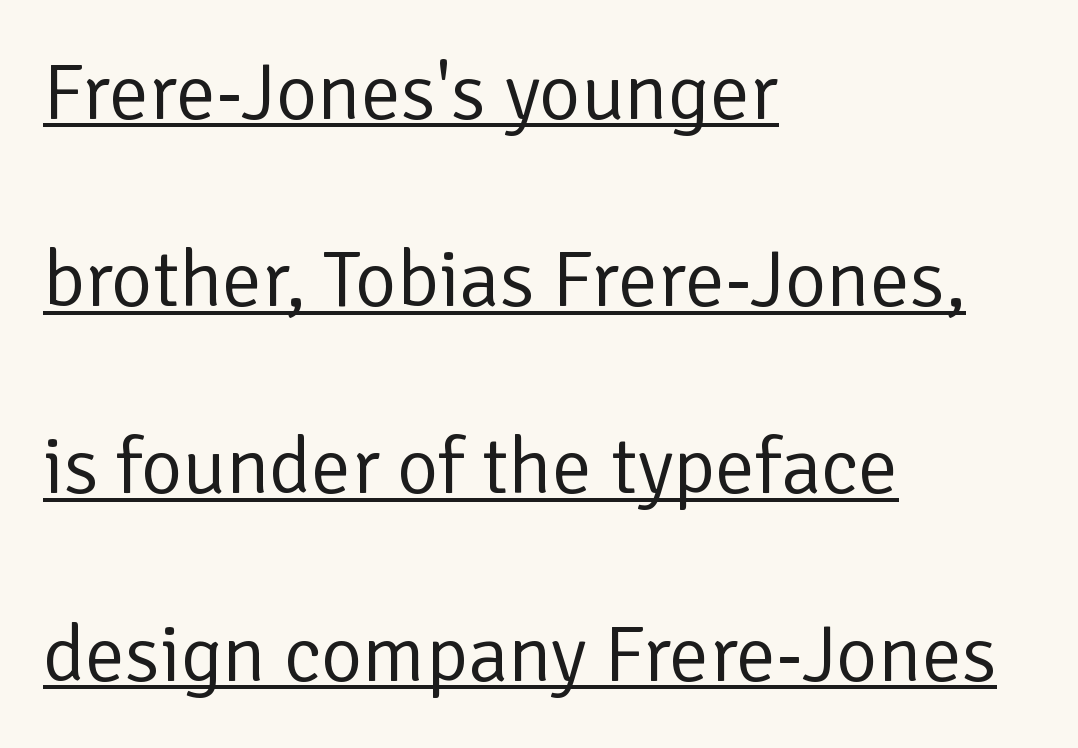
Q: Is the text bold? A: No.
Q: Is the text italic (slanted)? A: No, it is upright.
Q: Is the typeface a serif or a sans-serif typeface? A: Sans-serif.
Q: Is the text underlined? A: Yes.
Q: How is the paragraph aligned? A: Left-aligned.
Q: Is the spacing between letters normal or unusually wide? A: Normal.
Q: Is the spacing between lines tight, normal or loose? A: Loose.
Q: Width (condensed, normal, or wide)? A: Normal.
Q: Stroke contrast? A: Low.
Q: x-height? A: Medium.
Q: Monospaced? A: No.
